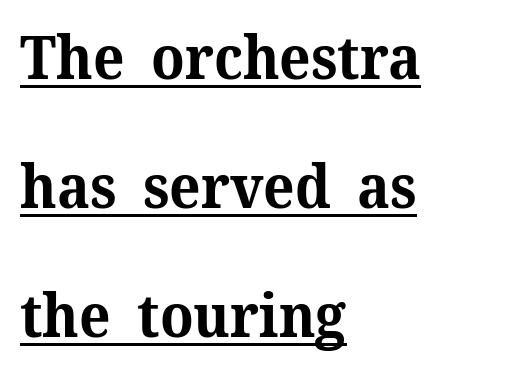
The tracking reads as untouched default to a designer's eye. This is the regular roman posture of the typeface. The leading is generous, giving the passage an open texture. The paragraph shown leans on its left margin. Is there an underline? Yes — a line sits under the letters.
